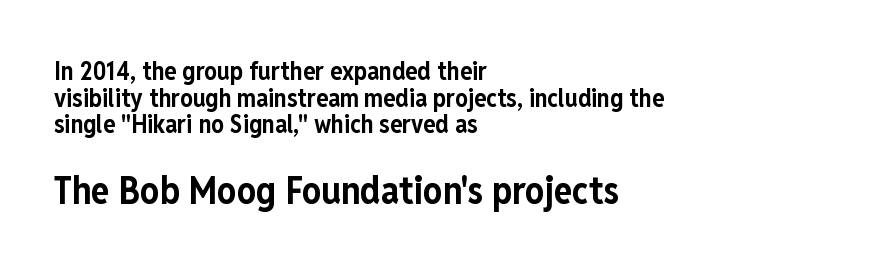
{"serif": "no", "italic": "no", "bold": "yes", "weight": "bold", "width": "condensed", "stroke_contrast": "low", "x_height": "medium", "monospaced": "no", "underline": "no", "align": "left", "line_spacing": "tight", "line_spacing_ratio": 1.07, "letter_spacing": "normal", "letter_spacing_em": 0.0, "larger_block": "second", "size_ratio": 1.52, "glyph_px": 38}
